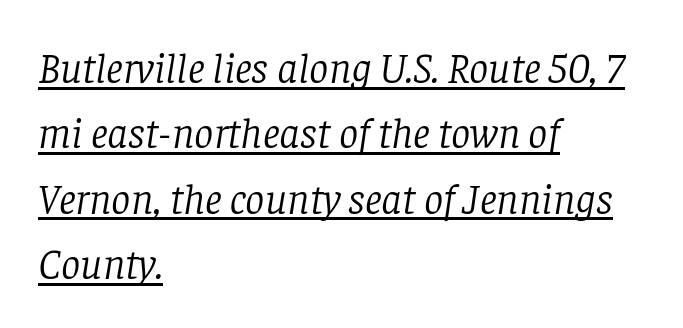
How would I describe the line gaps? Plain and ordinary. The passage shown leans; its letterforms are oblique. Compared with typical body copy, the letter spacing here is the same. These lines stack with their left ends in a neat column. A typesetter would call this proportional, since set widths differ per character.
